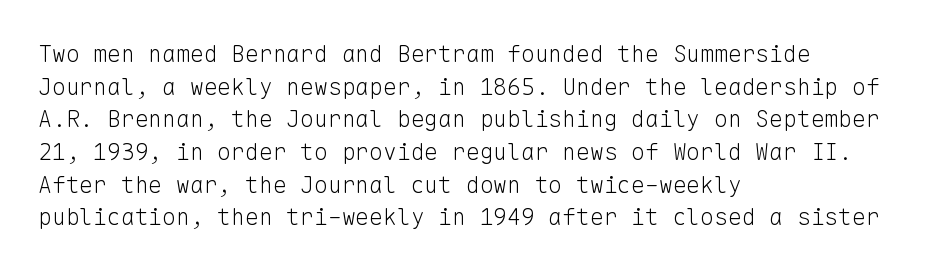
Characters follow at the spacing the type designer built in. The letterforms sit at book weight or below. Rendered with straight, roman letterforms. The rows are spaced the way most documents space them. The strip under each line holds only bare page.
